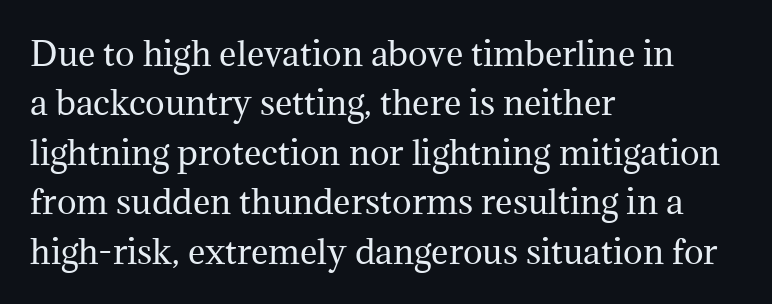
Q: Is the text bold? A: No.
Q: Is the text italic (slanted)? A: No, it is upright.
Q: Is the typeface a serif or a sans-serif typeface? A: Serif.
Q: Is the text underlined? A: No.
Q: How is the paragraph aligned? A: Left-aligned.
Q: Is the spacing between letters normal or unusually wide? A: Normal.
Q: Is the spacing between lines tight, normal or loose? A: Normal.
Q: Width (condensed, normal, or wide)? A: Normal.
Q: Stroke contrast? A: Medium.
Q: x-height? A: Medium.
Q: Monospaced? A: No.
